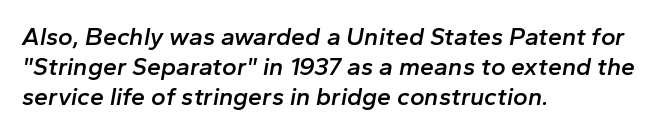
The setting favours the left margin, as ordinary paragraphs usually do. Nothing unusual about the tracking: characters are spaced as the font intends. Rule under the text: the space is simply empty. What weight is shown? A semibold, between regular and bold. The font's italic variant was chosen for this text.
